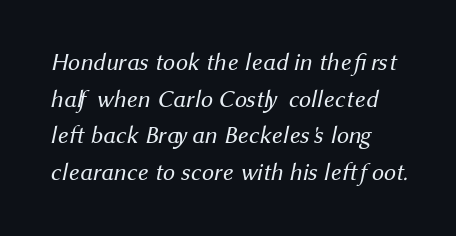
{"bold": "no", "underline": "no", "align": "left", "line_spacing": "normal", "line_spacing_ratio": 1.53, "letter_spacing": "normal", "letter_spacing_em": 0.0, "glyph_px": 24}
